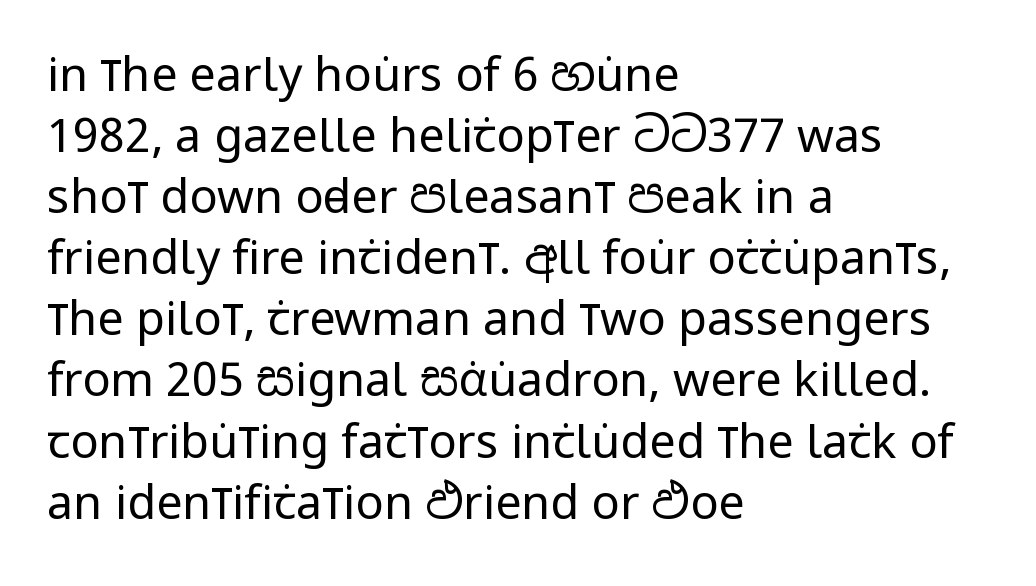
{"serif": "no", "italic": "no", "bold": "no", "weight": "regular", "width": "condensed", "stroke_contrast": "low", "x_height": "large", "monospaced": "no", "underline": "no", "align": "left", "line_spacing": "normal", "line_spacing_ratio": 1.3, "letter_spacing": "normal", "letter_spacing_em": 0.0, "glyph_px": 47}
